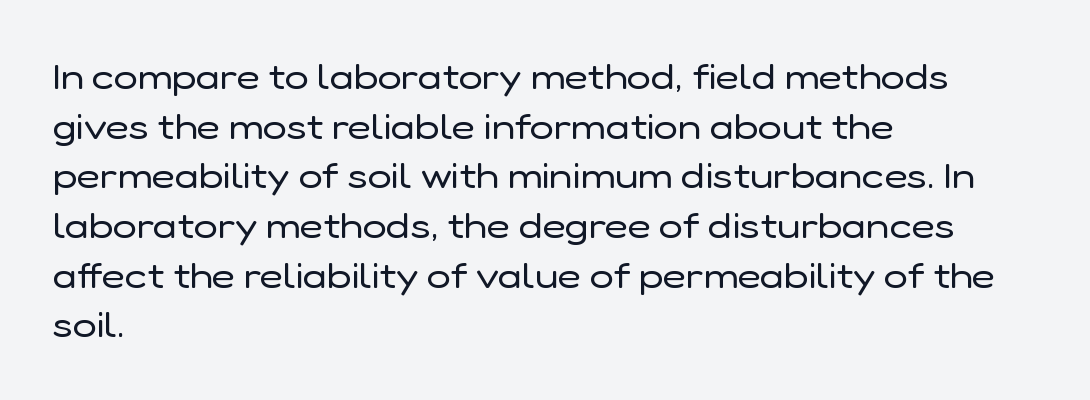
{"serif": "no", "italic": "no", "bold": "no", "weight": "regular", "width": "normal", "stroke_contrast": "low", "x_height": "medium", "monospaced": "no", "underline": "no", "align": "left", "line_spacing": "normal", "line_spacing_ratio": 1.38, "letter_spacing": "normal", "letter_spacing_em": 0.0, "glyph_px": 36}
